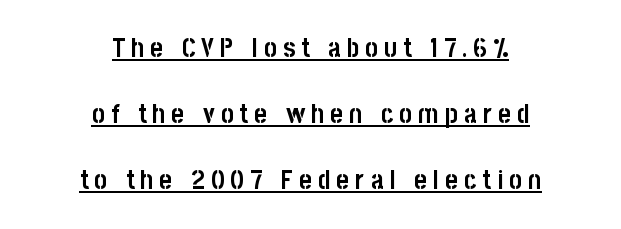
Q: Is the text bold? A: Yes.
Q: Is the text italic (slanted)? A: No, it is upright.
Q: Is the text underlined? A: Yes.
Q: How is the paragraph aligned? A: Centered.
Q: Is the spacing between letters normal or unusually wide? A: Unusually wide.
Q: Is the spacing between lines tight, normal or loose? A: Loose.
